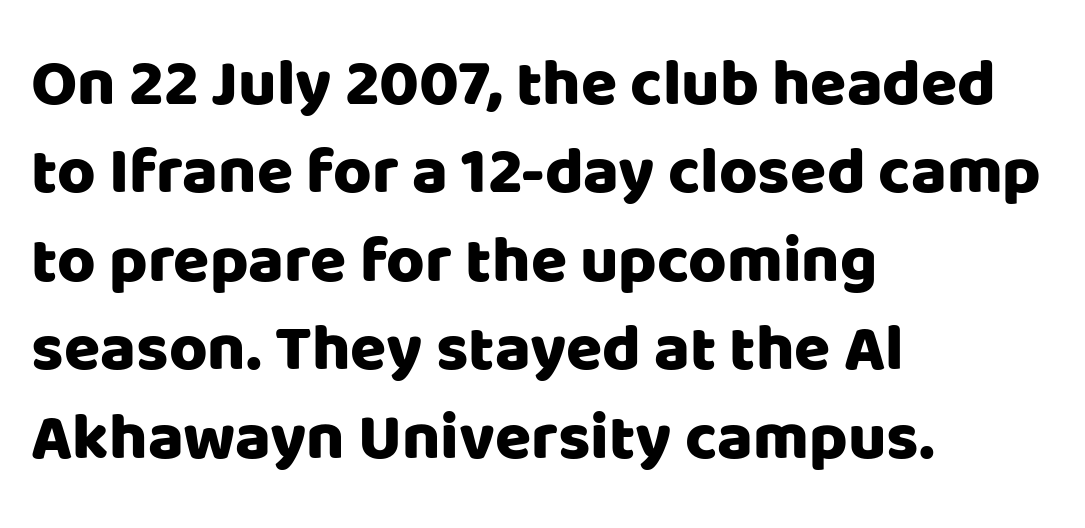
Proportional: the letters do not fall into vertical columns. What stands out about the letter spacing? Nothing — it is the standard amount. Unlike a traditional serif, this face leaves its strokes unadorned. Do the letters lean? They stand straight. These lines sit exactly where default settings would place them.
